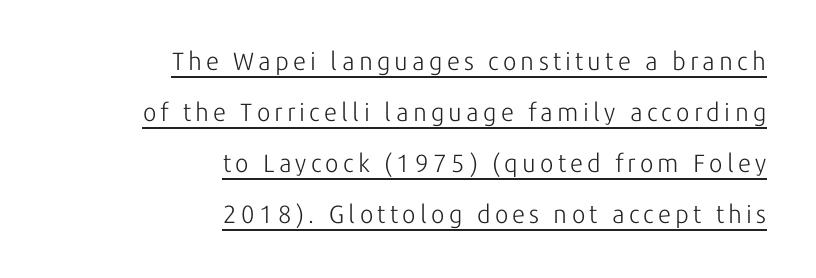
The image shows 25 px text type, upright; set right-aligned, loose line spacing (2.04x), underlined.
